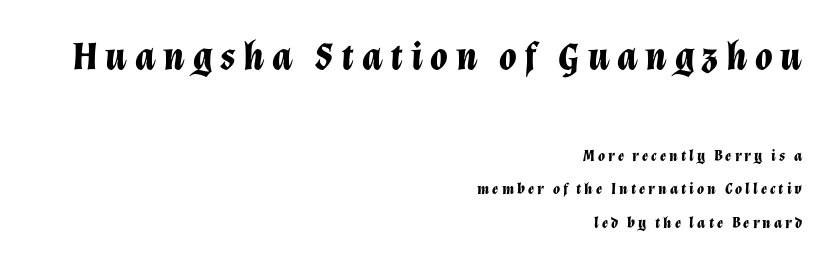
Q: Is the text bold? A: Yes.
Q: Is the text italic (slanted)? A: Yes, it leans right by about 12 degrees.
Q: Is the text underlined? A: No.
Q: How is the paragraph aligned? A: Right-aligned.
Q: Is the spacing between lines tight, normal or loose? A: Loose.
Q: Which block of text is set in a larger size, the first (top) or the second (bottom)? A: The first (top) one.
Q: Width (condensed, normal, or wide)? A: Normal.
Q: Stroke contrast? A: Low.
Q: x-height? A: Medium.
Q: Monospaced? A: No.
